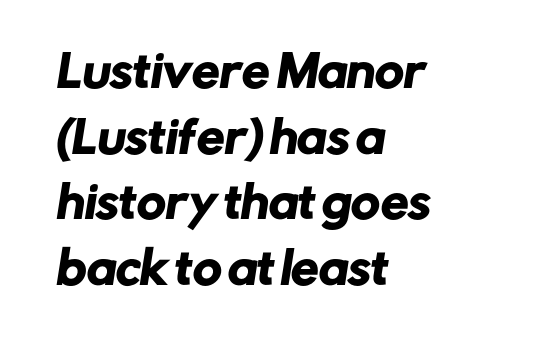
The image shows 44 px sans-serif type; set left-aligned, normal line spacing (1.49x), normal letter spacing, not underlined; low stroke contrast and a medium x-height.
